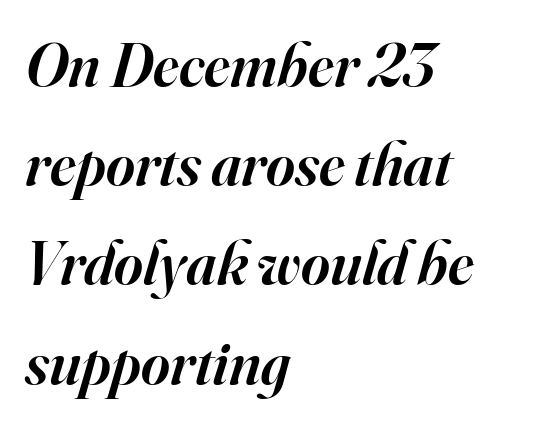
Q: Is the text bold? A: Semi-bold.
Q: Is the text italic (slanted)? A: Yes, it leans right by about 16 degrees.
Q: Is the typeface a serif or a sans-serif typeface? A: Serif.
Q: Is the text underlined? A: No.
Q: How is the paragraph aligned? A: Left-aligned.
Q: Is the spacing between letters normal or unusually wide? A: Normal.
Q: Is the spacing between lines tight, normal or loose? A: Normal.
Q: Width (condensed, normal, or wide)? A: Normal.
Q: Stroke contrast? A: High.
Q: x-height? A: Small.
Q: Monospaced? A: No.
